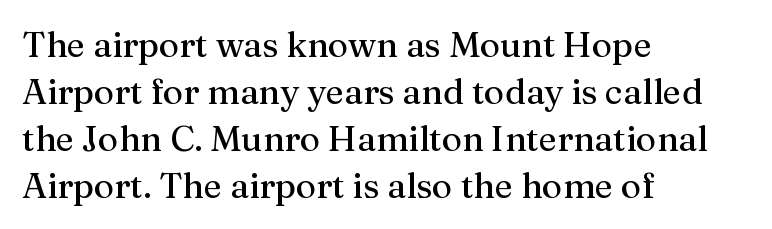
Q: Is the text italic (slanted)? A: No, it is upright.
Q: Is the typeface a serif or a sans-serif typeface? A: Serif.
Q: Is the text underlined? A: No.
Q: How is the paragraph aligned? A: Left-aligned.
Q: Is the spacing between letters normal or unusually wide? A: Normal.
Q: Is the spacing between lines tight, normal or loose? A: Normal.
Q: Width (condensed, normal, or wide)? A: Normal.
Q: Stroke contrast? A: Medium.
Q: x-height? A: Medium.
Q: Monospaced? A: No.
